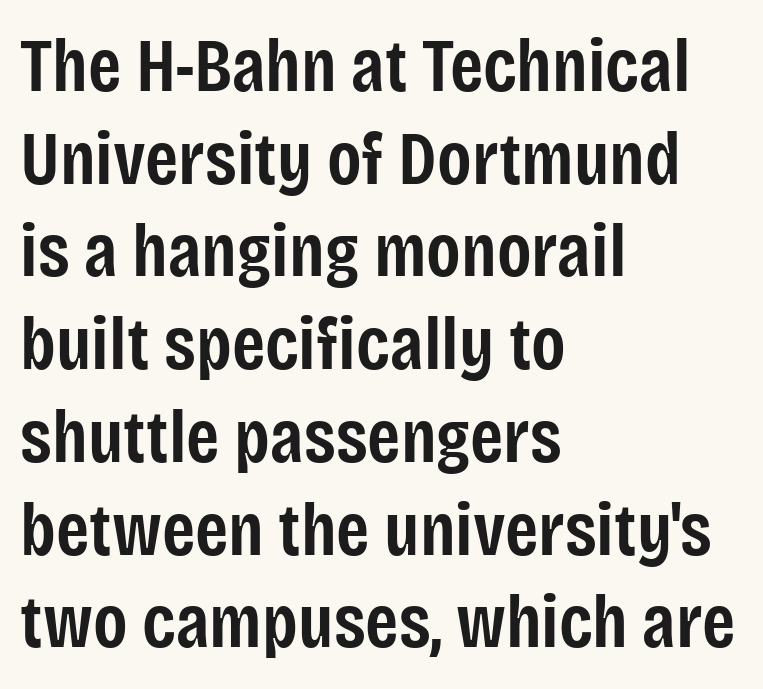
What stands out about the letter spacing? Nothing — it is the standard amount. Emphasis by weight is partial: semibold. The passage shown is not underscored anywhere. The letters stand upright; this is a roman face. A typesetter would call this proportional, since set widths differ per character.
